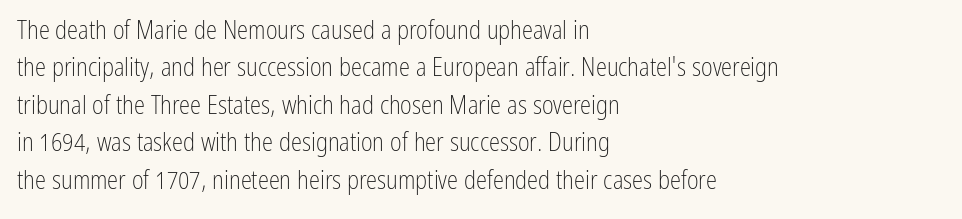
In CSS terms this would be text-align: left. Descenders are the only things crossing below the line. One glance says typical: line gaps are just what's usual. This is the regular roman posture of the typeface.
